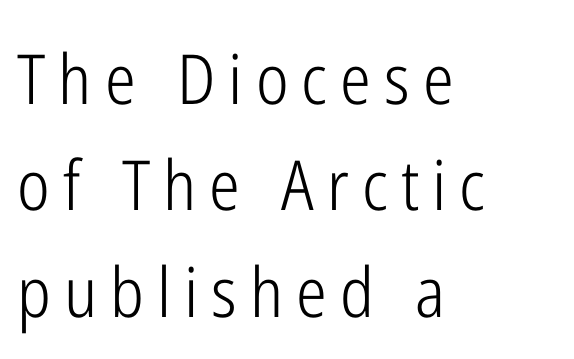
If you measured baseline to baseline, you'd find a middling distance. The typeface chosen for these lines omits serifs. Descender tails drop into unmarked territory. Character widths vary here, with narrow letters taking less room than wide ones.
